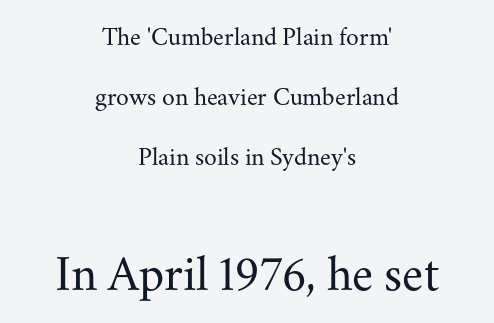
Varying glyph widths throughout — classic text-font behaviour. This is serif lettering, the kind often seen in printed books. The space directly below the letters is spotless. A typesetter would call this zero additional tracking.
